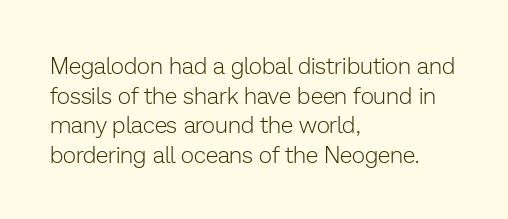
The image shows 23 px text type, upright; set left-aligned, normal line spacing (1.29x), normal letter spacing, not underlined.
